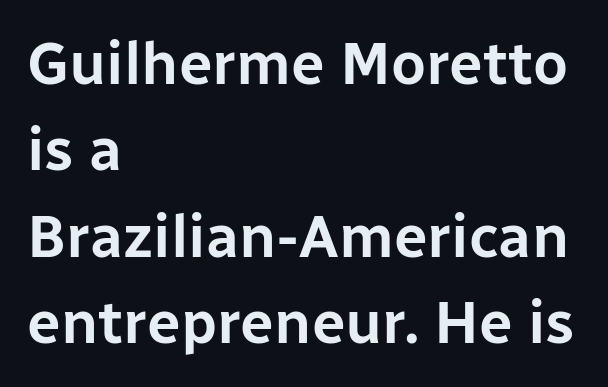
The image shows 60 px sans-serif type, upright; set left-aligned, normal line spacing (1.44x), normal letter spacing, not underlined; low stroke contrast and a medium x-height.
